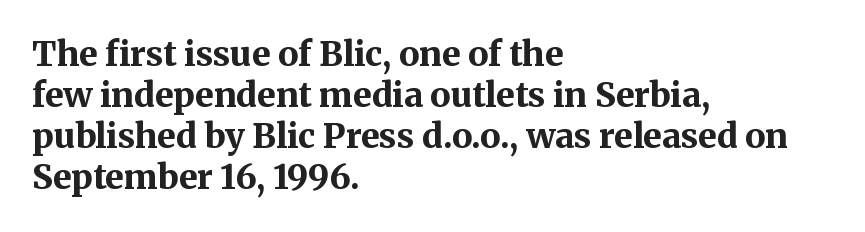
Each glyph is drawn with heavy, bold strokes. If you drew a line through each stem, it would be perfectly vertical. The typesetter chose a ragged-right arrangement here. Descender tails drop into unmarked territory.
